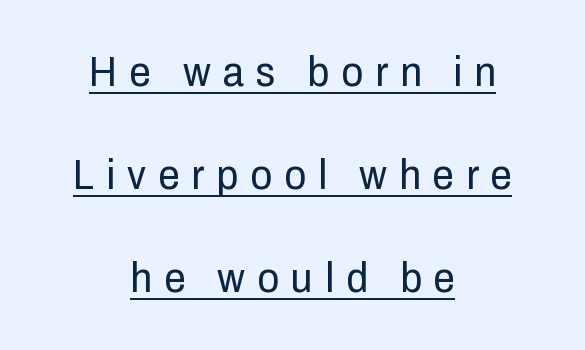
The image shows 43 px regular-weight, condensed sans-serif type, upright; set centered, loose line spacing (2.39x), unusually wide letter spacing (+0.28 em), underlined; low stroke contrast and a medium x-height.
